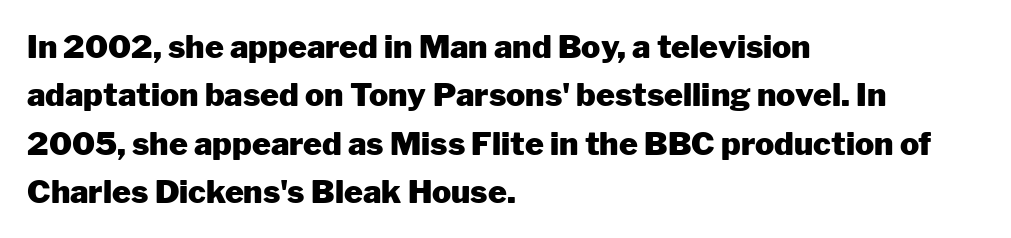
The image shows 32 px heavy sans-serif type, upright; set left-aligned, normal line spacing (1.51x), normal letter spacing, not underlined; low stroke contrast and a medium x-height.
